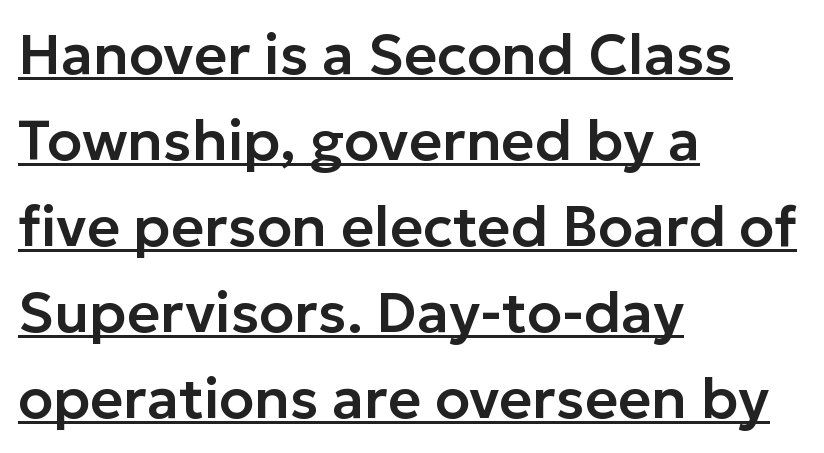
Q: Is the text italic (slanted)? A: No, it is upright.
Q: Is the typeface a serif or a sans-serif typeface? A: Sans-serif.
Q: Is the text underlined? A: Yes.
Q: How is the paragraph aligned? A: Left-aligned.
Q: Is the spacing between letters normal or unusually wide? A: Normal.
Q: Is the spacing between lines tight, normal or loose? A: Normal.
Q: Width (condensed, normal, or wide)? A: Normal.
Q: Stroke contrast? A: Low.
Q: x-height? A: Medium.
Q: Monospaced? A: No.
